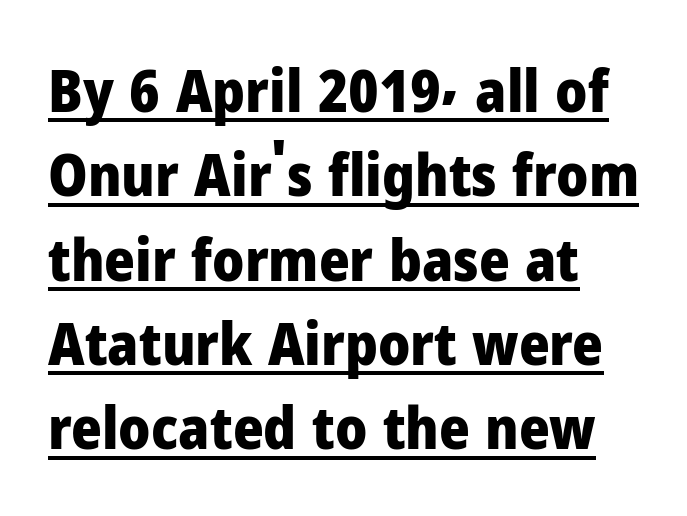
{"serif": "no", "italic": "no", "bold": "yes", "weight": "heavy", "width": "normal", "stroke_contrast": "low", "x_height": "medium", "monospaced": "no", "underline": "yes", "align": "left", "line_spacing": "normal", "line_spacing_ratio": 1.43, "letter_spacing": "normal", "letter_spacing_em": 0.0, "glyph_px": 59}
